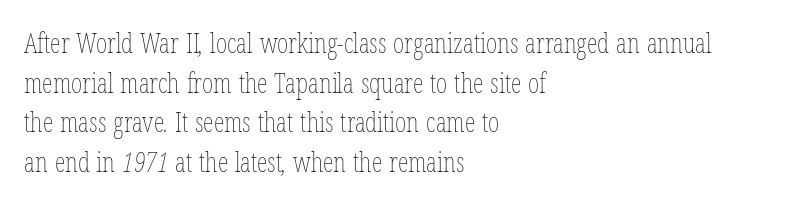
Q: Is the text bold? A: No.
Q: Is the text underlined? A: No.
Q: How is the paragraph aligned? A: Left-aligned.
Q: Is the spacing between letters normal or unusually wide? A: Normal.
Q: Is the spacing between lines tight, normal or loose? A: Normal.
